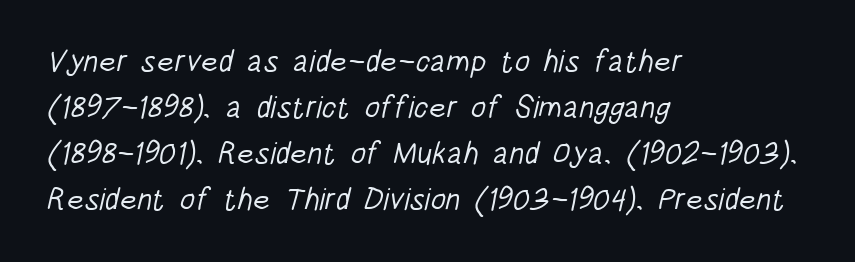
{"serif": "no", "bold": "no", "weight": "light", "width": "condensed", "stroke_contrast": "low", "x_height": "large", "monospaced": "no", "underline": "no", "align": "left", "line_spacing": "normal", "line_spacing_ratio": 1.48, "letter_spacing": "normal", "letter_spacing_em": 0.0, "glyph_px": 31}
